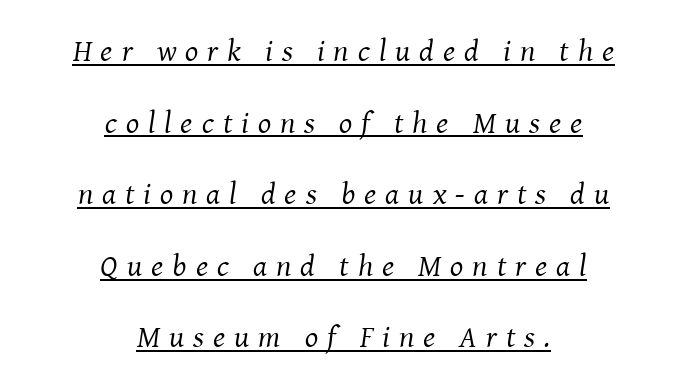
The image shows 31 px regular-weight serif type, italic (leaning right); set centered, loose line spacing (2.31x), unusually wide letter spacing (+0.29 em), underlined; medium stroke contrast and a medium x-height.
